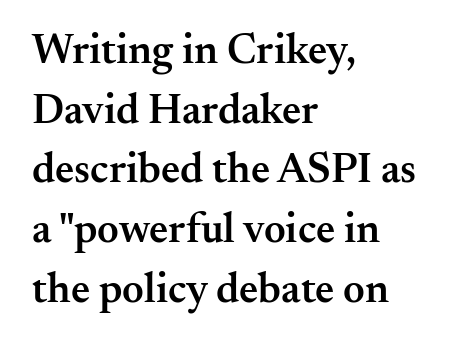
In terms of letterform style, serifs are clearly present. Typographic density is moderately raised because the face is semibold. Reading down the block, your eye returns to a fixed left position each line. The string is rendered with underlining switched off.
